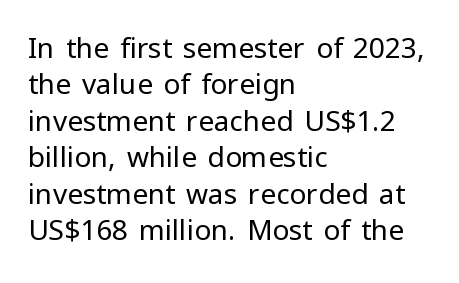
Q: Is the text bold? A: No.
Q: Is the text italic (slanted)? A: No, it is upright.
Q: Is the typeface a serif or a sans-serif typeface? A: Sans-serif.
Q: Is the text underlined? A: No.
Q: How is the paragraph aligned? A: Left-aligned.
Q: Is the spacing between letters normal or unusually wide? A: Normal.
Q: Is the spacing between lines tight, normal or loose? A: Normal.
Q: Width (condensed, normal, or wide)? A: Normal.
Q: Stroke contrast? A: Low.
Q: x-height? A: Medium.
Q: Monospaced? A: No.
